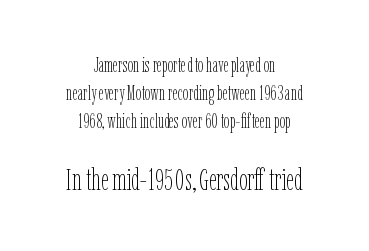
Q: Is the text bold? A: No.
Q: Is the text italic (slanted)? A: No, it is upright.
Q: Is the text underlined? A: No.
Q: How is the paragraph aligned? A: Centered.
Q: Is the spacing between letters normal or unusually wide? A: Normal.
Q: Is the spacing between lines tight, normal or loose? A: Normal.
Q: Which block of text is set in a larger size, the first (top) or the second (bottom)? A: The second (bottom) one.
Q: Width (condensed, normal, or wide)? A: Condensed.
Q: Stroke contrast? A: Low.
Q: x-height? A: Medium.
Q: Monospaced? A: No.
